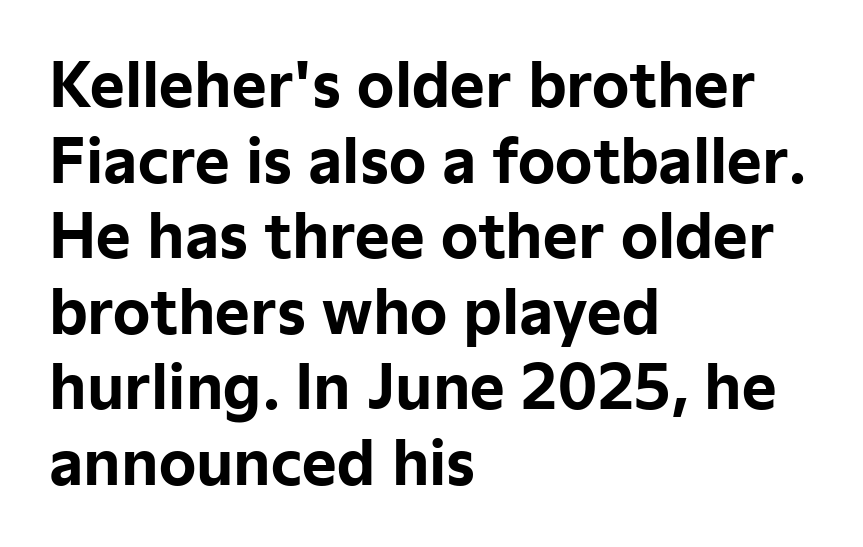
The image shows 59 px bold sans-serif type, upright; set left-aligned, normal line spacing (1.28x), normal letter spacing, not underlined; low stroke contrast and a medium x-height.
